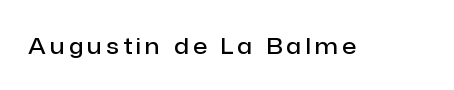
If you drew a line through each stem, it would be perfectly vertical. A bit beefed up — I'd call it semibold rather than bold. Just letters on the line, the space beneath them empty.
